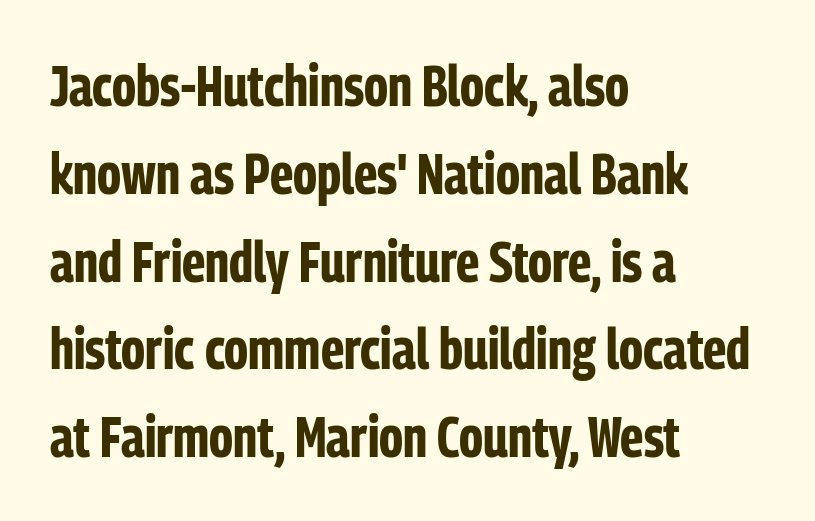
Spacing verdict: proportional, widths tailored to each character. Ordinary non-slanted type is in use. A student would call this left alignment; a typographer would say flush left, rag right. These lines are composed in type without serifs. Standard letterfit; no display-style spreading of the glyphs. Its strokes are broad and dark, the hallmark of bold type.
